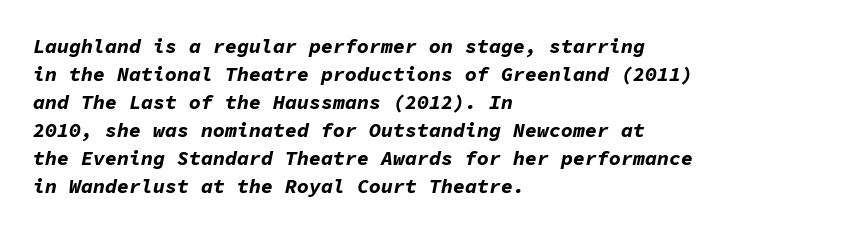
The image shows 20 px bold type, italic (leaning right); set left-aligned, normal line spacing (1.4x), normal letter spacing, not underlined.
